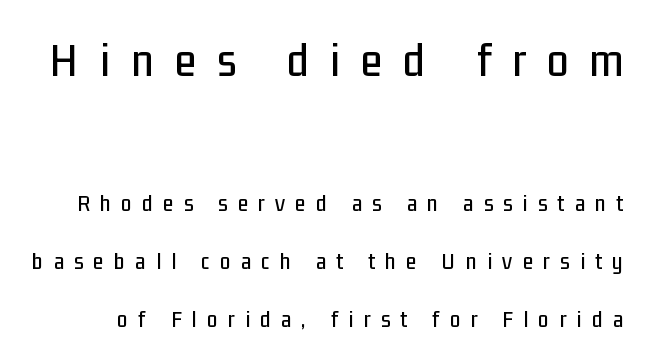
Compare the two chunks: the upper has the greater cap height. The face used here is proportionally spaced, like ordinary book or web type. Honestly, the rows look like they've been pulled way apart. The letters stand straight up with perfectly vertical stems. The type family on display is of the sans-serif kind.
